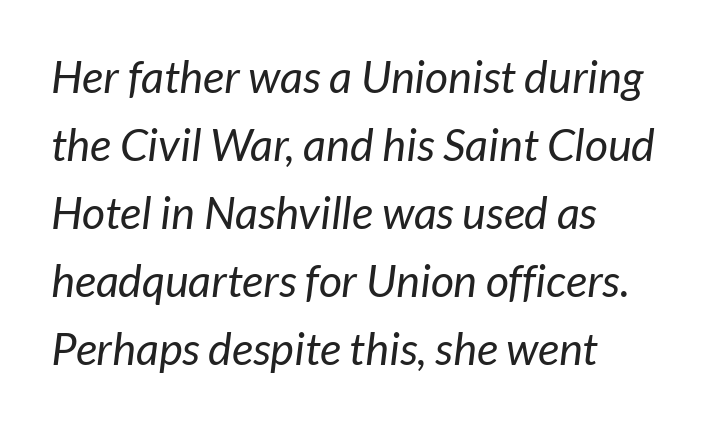
The image shows 45 px regular-weight sans-serif type; set left-aligned, normal line spacing (1.51x), normal letter spacing, not underlined; low stroke contrast and a medium x-height.
